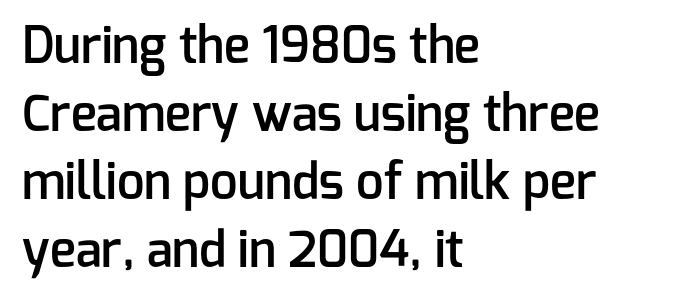
Q: Is the text bold? A: Semi-bold.
Q: Is the text italic (slanted)? A: No, it is upright.
Q: Is the typeface a serif or a sans-serif typeface? A: Sans-serif.
Q: Is the text underlined? A: No.
Q: How is the paragraph aligned? A: Left-aligned.
Q: Is the spacing between letters normal or unusually wide? A: Normal.
Q: Is the spacing between lines tight, normal or loose? A: Normal.
Q: Width (condensed, normal, or wide)? A: Normal.
Q: Stroke contrast? A: Low.
Q: x-height? A: Medium.
Q: Monospaced? A: No.
